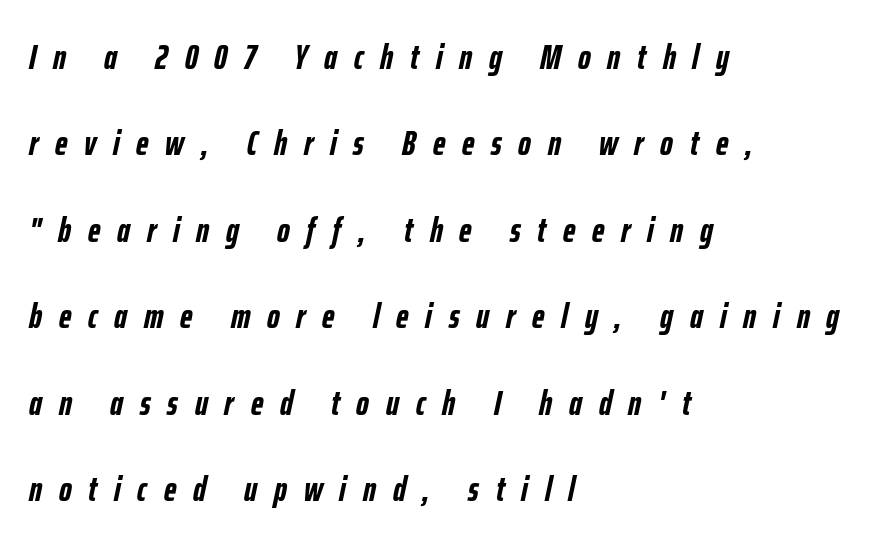
The image shows 35 px semibold, condensed type, italic (leaning right); set left-aligned, loose line spacing (2.47x), unusually wide letter spacing (+0.48 em), not underlined; low stroke contrast and a medium x-height.
